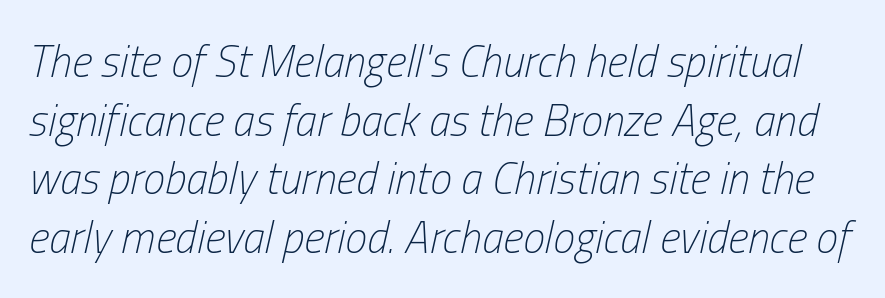
Q: Is the text bold? A: No.
Q: Is the text italic (slanted)? A: Yes, it leans right by about 13 degrees.
Q: Is the text underlined? A: No.
Q: Is the spacing between letters normal or unusually wide? A: Normal.
Q: Is the spacing between lines tight, normal or loose? A: Normal.
Q: Width (condensed, normal, or wide)? A: Condensed.
Q: Stroke contrast? A: Low.
Q: x-height? A: Medium.
Q: Monospaced? A: No.
